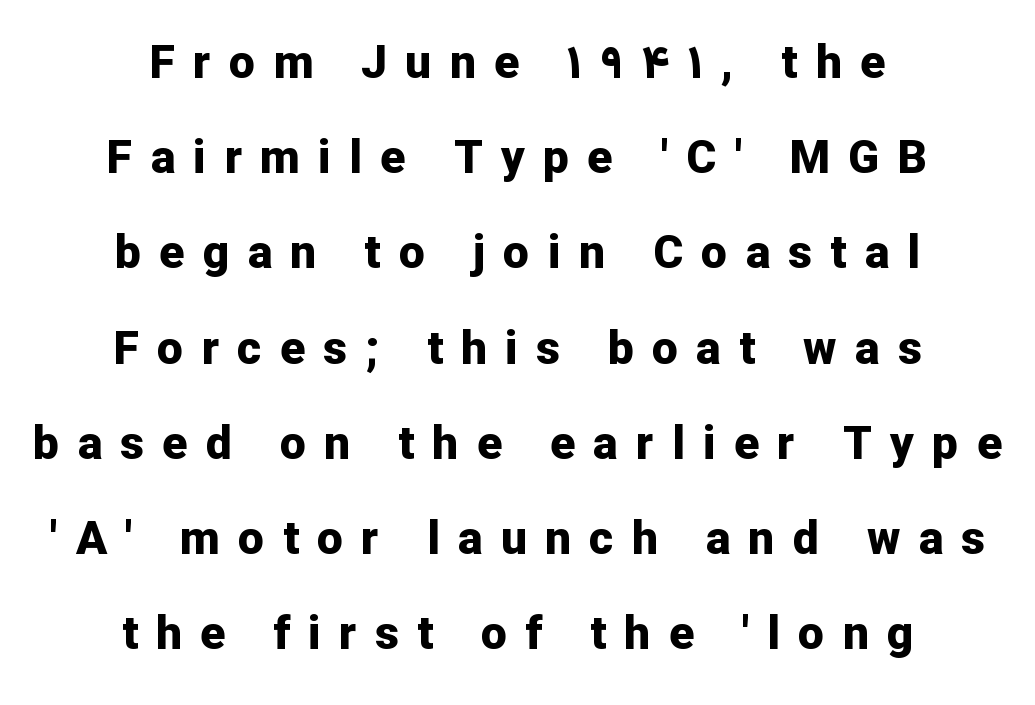
The image shows 46 px bold sans-serif type, upright; set centered, loose line spacing (2.07x), unusually wide letter spacing (+0.4 em), not underlined; low stroke contrast and a medium x-height.
